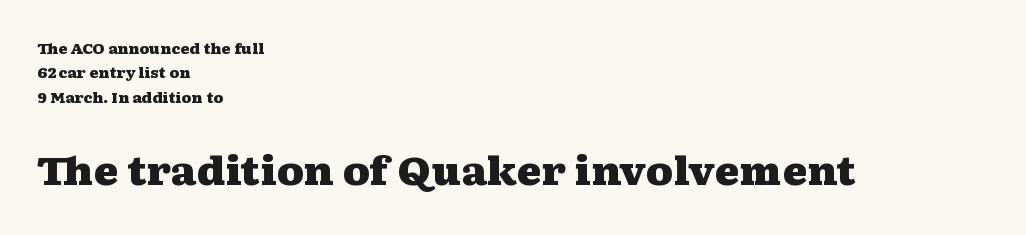
The image shows 38 px heavy, wide serif type, upright; set left-aligned, line spacing 1.74x, normal letter spacing, not underlined; the second (bottom) block is 2.71x larger; medium stroke contrast and a medium x-height.
